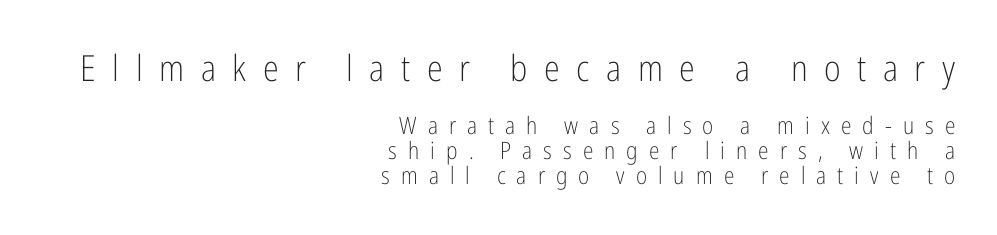
The image shows 36 px light, condensed sans-serif type, upright; set right-aligned, tight line spacing (1.04x), unusually wide letter spacing (+0.46 em), not underlined; the first (top) block is 1.5x larger; low stroke contrast and a medium x-height.
